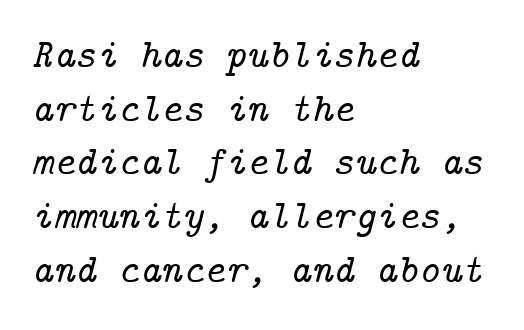
Each letter's strokes conclude with small projecting serifs. Italic? Definitely — the glyphs are oblique. Descenders are the only things crossing below the line. The passage is arranged the way most books set body copy — flush left. The line-height multiplier appears to be the usual default. The rendering keeps characters at their native spacing.
